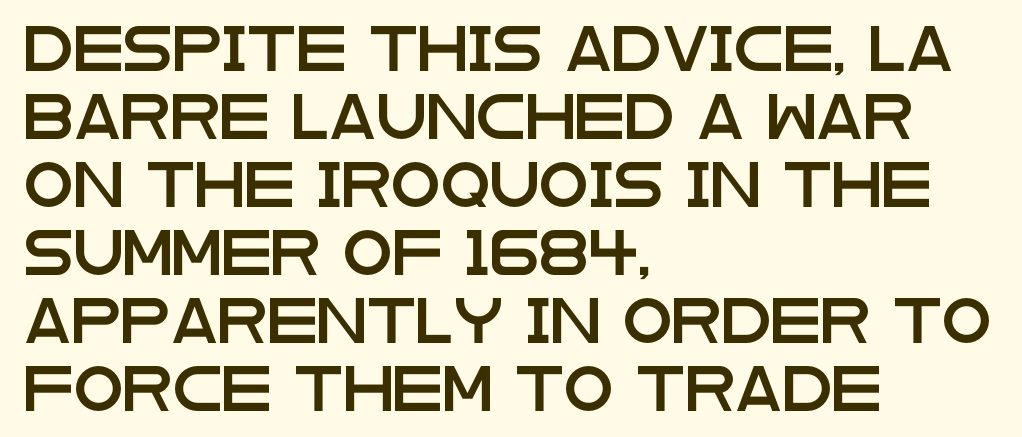
Glyph-to-glyph distance matches everyday printed text. Posture: straight, roman, zero tilt. The passage shown is typed in a proportional face where columns would drift. Leading matches the norm, producing a regular column.
